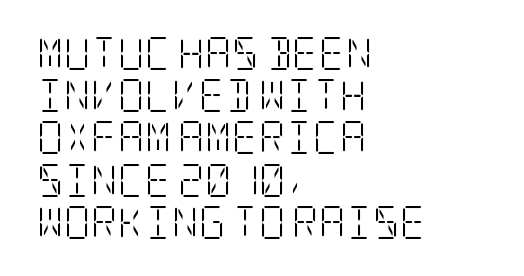
Every row of glyphs begins at an identical x-position on the left. The letters stand upright; this is a roman face. Each word holds together tightly as a unit, with standard inter-letter gaps. Type without underlining. Ink coverage per letter is moderate at most. The characters display serif detailing at their extremities.
